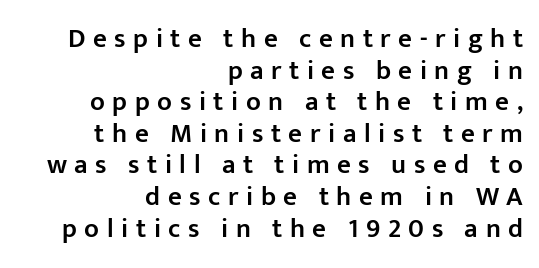
No italicization has been applied; the sample stays upright. The sample has been set in demibold, a notch under bold. The ragged edge is on the left, which tells us the setting is flush right. This rendering widens character spacing well past its baseline value.
